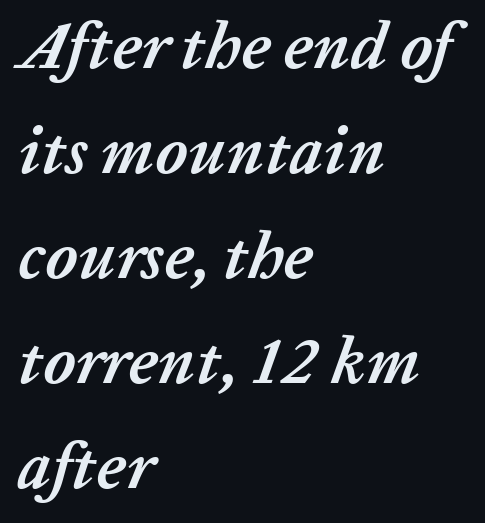
The image shows 66 px semibold type, italic (leaning right); set left-aligned, normal line spacing (1.59x), normal letter spacing, not underlined; low stroke contrast and a medium x-height.
